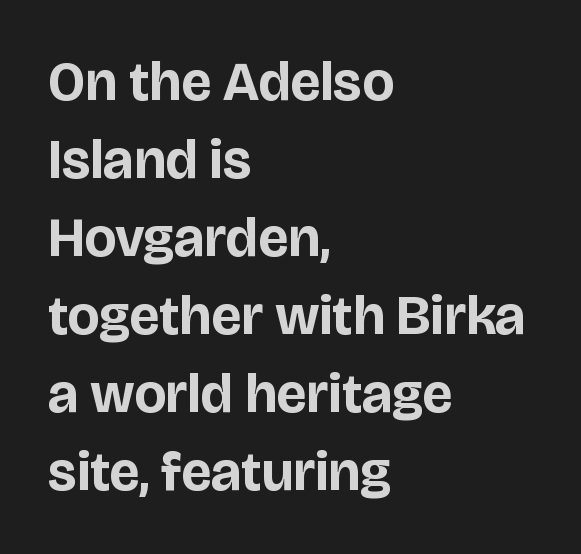
Check the space under the baseline: it is left empty. In terms of letterform style, serifs are entirely absent. The lines sit at an ordinary, default distance from one another. Every character sits straight up, as roman type does.
